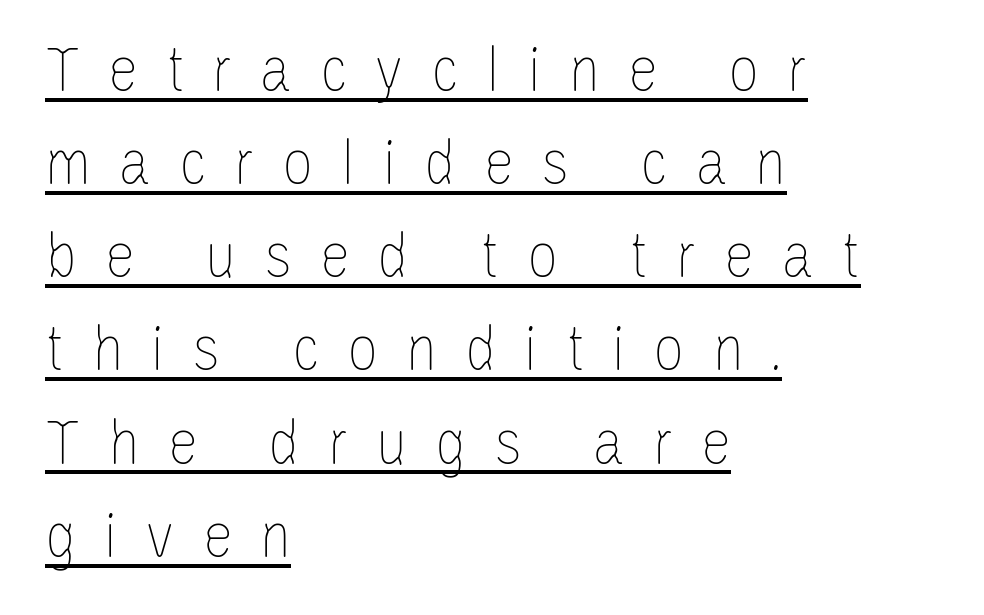
Q: Is the text bold? A: No.
Q: Is the text italic (slanted)? A: No, it is upright.
Q: Is the text underlined? A: Yes.
Q: How is the paragraph aligned? A: Left-aligned.
Q: Is the spacing between letters normal or unusually wide? A: Unusually wide.
Q: Is the spacing between lines tight, normal or loose? A: Normal.
Q: Width (condensed, normal, or wide)? A: Condensed.
Q: Stroke contrast? A: Low.
Q: x-height? A: Large.
Q: Monospaced? A: No.
